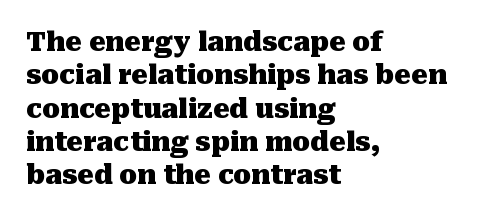
Q: Is the text bold? A: Yes.
Q: Is the text italic (slanted)? A: No, it is upright.
Q: Is the text underlined? A: No.
Q: How is the paragraph aligned? A: Left-aligned.
Q: Is the spacing between letters normal or unusually wide? A: Normal.
Q: Is the spacing between lines tight, normal or loose? A: Normal.
